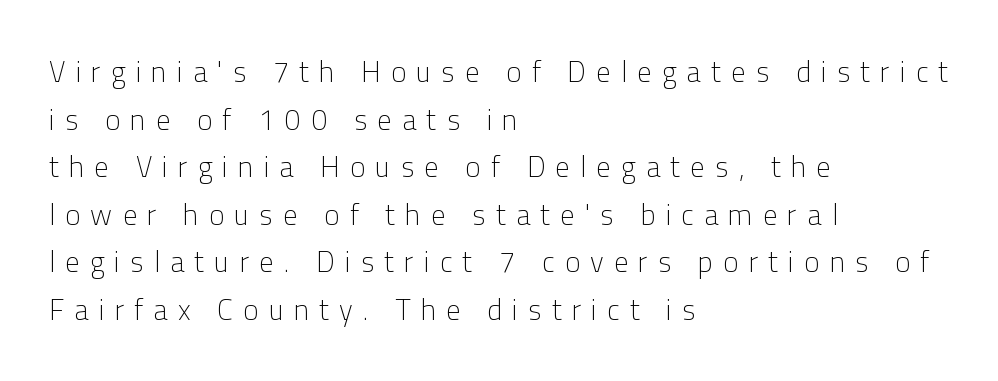
{"serif": "no", "italic": "no", "bold": "no", "weight": "light", "width": "normal", "stroke_contrast": "low", "x_height": "medium", "monospaced": "no", "underline": "no", "align": "left", "line_spacing": "normal", "line_spacing_ratio": 1.64, "letter_spacing": "wide", "letter_spacing_em": 0.35, "glyph_px": 29}
